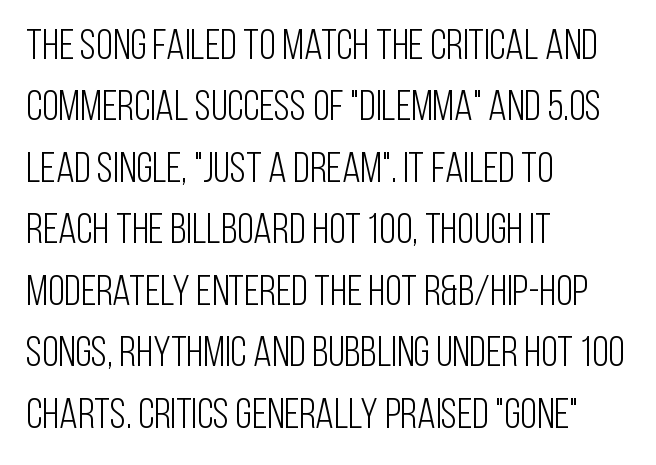
Teacher's note: observe the even left margin — that is flush-left alignment. These glyphs show unthickened strokes, regular width or finer. Letterform terminals end flat and unadorned throughout the passage. Tall strokes in this sample are plumb rather than angled.
